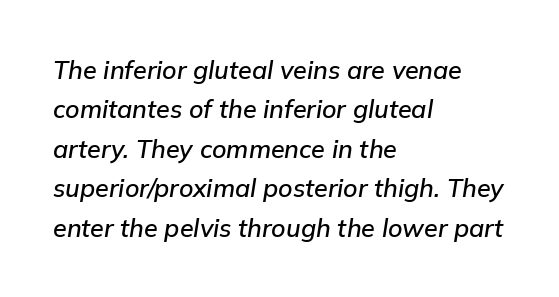
{"italic": "yes", "lean": "right", "slant_degrees": 9, "underline": "no", "align": "left", "line_spacing": "normal", "line_spacing_ratio": 1.58, "letter_spacing": "normal", "letter_spacing_em": 0.0, "glyph_px": 25}
